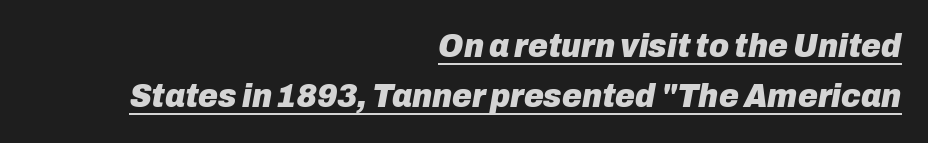
{"italic": "yes", "lean": "right", "slant_degrees": 10, "bold": "yes", "weight": "heavy", "width": "normal", "stroke_contrast": "low", "x_height": "medium", "monospaced": "no", "underline": "yes", "align": "right", "line_spacing": "normal", "line_spacing_ratio": 1.48, "letter_spacing": "normal", "letter_spacing_em": 0.0, "glyph_px": 34}
